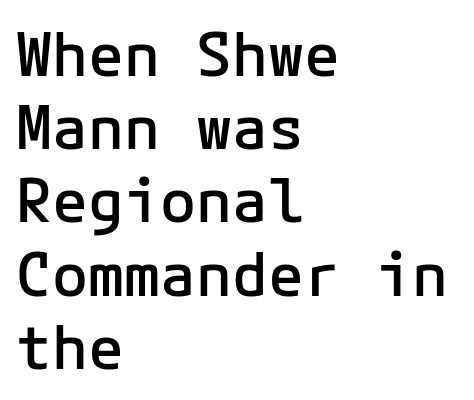
{"serif": "no", "italic": "no", "bold": "semi", "weight": "semibold", "width": "normal", "stroke_contrast": "low", "x_height": "medium", "underline": "no", "align": "left", "line_spacing_ratio": 1.22, "letter_spacing": "normal", "letter_spacing_em": 0.0, "glyph_px": 60}
